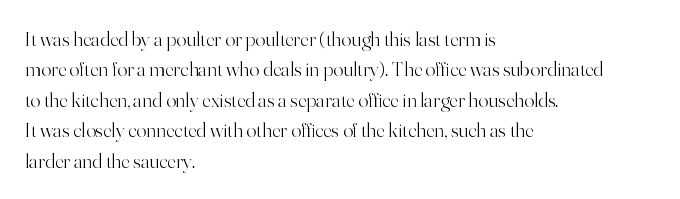
Q: Is the text bold? A: No.
Q: Is the text italic (slanted)? A: No, it is upright.
Q: Is the text underlined? A: No.
Q: How is the paragraph aligned? A: Left-aligned.
Q: Is the spacing between letters normal or unusually wide? A: Normal.
Q: Is the spacing between lines tight, normal or loose? A: Normal.
